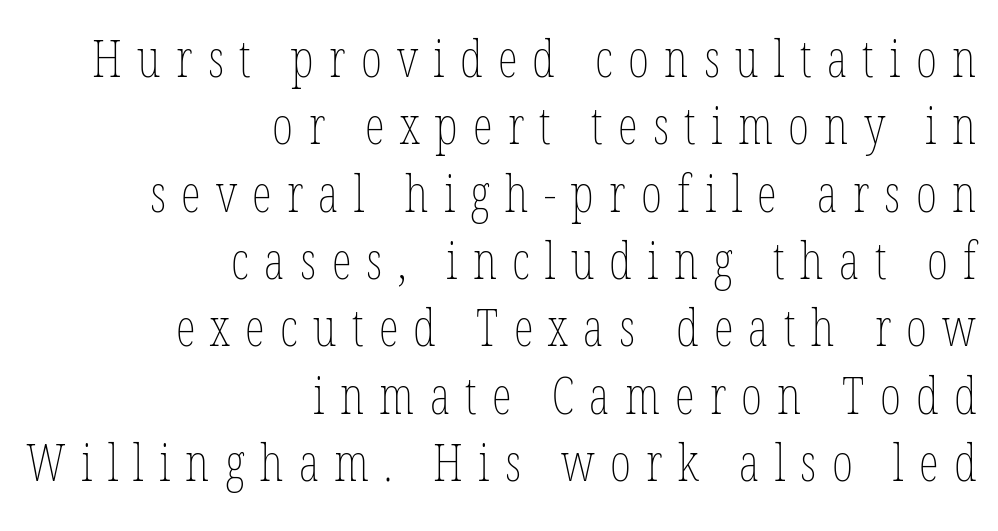
Q: Is the text bold? A: No.
Q: Is the text italic (slanted)? A: No, it is upright.
Q: Is the text underlined? A: No.
Q: How is the paragraph aligned? A: Right-aligned.
Q: Is the spacing between letters normal or unusually wide? A: Unusually wide.
Q: Is the spacing between lines tight, normal or loose? A: Normal.
Q: Width (condensed, normal, or wide)? A: Condensed.
Q: Stroke contrast? A: Low.
Q: x-height? A: Medium.
Q: Monospaced? A: No.
